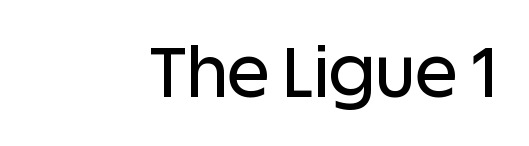
Layout note: lines flush right. Students, note that the glyphs here touch the page at normal intervals. Varying glyph widths throughout — classic text-font behaviour. Designer's note — italics off, roman on.
